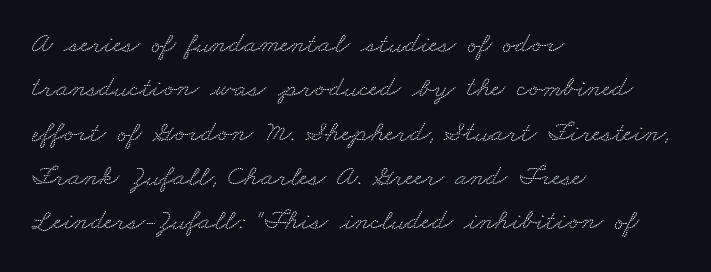
{"serif": "yes", "width": "wide", "stroke_contrast": "low", "x_height": "small", "monospaced": "no", "underline": "no", "align": "left", "line_spacing": "normal", "line_spacing_ratio": 1.53, "letter_spacing": "normal", "letter_spacing_em": 0.0, "glyph_px": 29}
